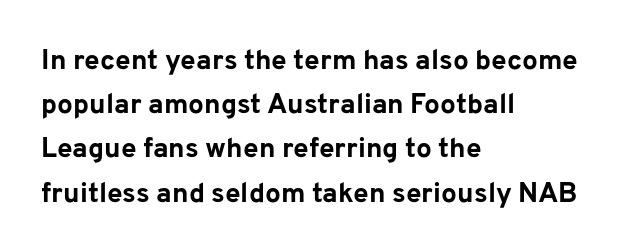
The image shows 28 px bold sans-serif type, upright; set left-aligned, normal line spacing (1.58x), normal letter spacing, not underlined; low stroke contrast and a medium x-height.
